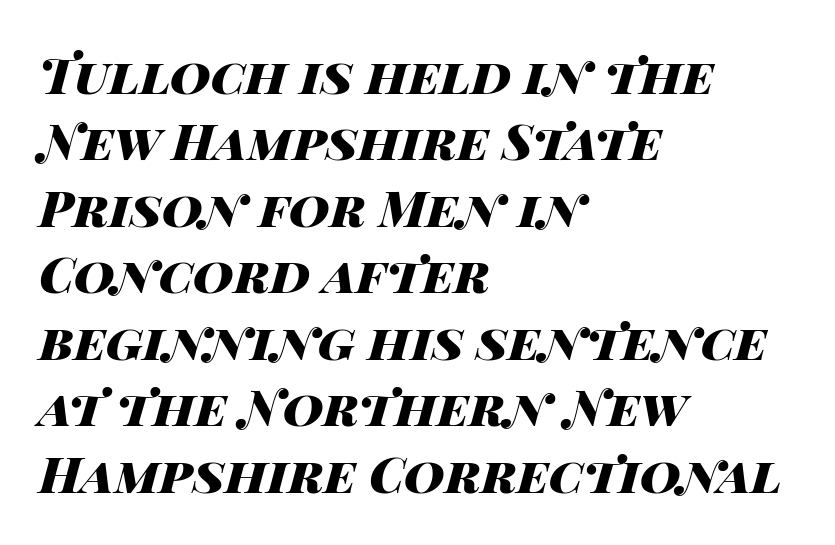
Heft: maximum for text — a bold. This sample has the flowing, uneven cadence of proportional lettering. Interline gaps are of average width in this sample. A clean baseline with only descenders dipping below it. No extra tracking has been applied to these lines. Which margin do the lines hug? The left one — the right edge is uneven.
